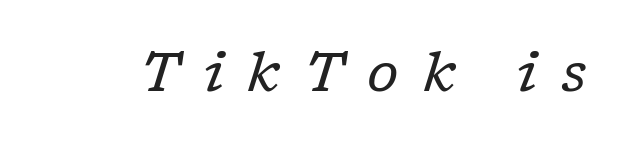
The face used here is rendered with a markedly widened letterfit. Spacing verdict: proportional, widths tailored to each character. Honestly, there is no underline to notice here at all. A typesetter would label this face a serif. Compared with ordinary roman type, these characters are visibly tilted.
